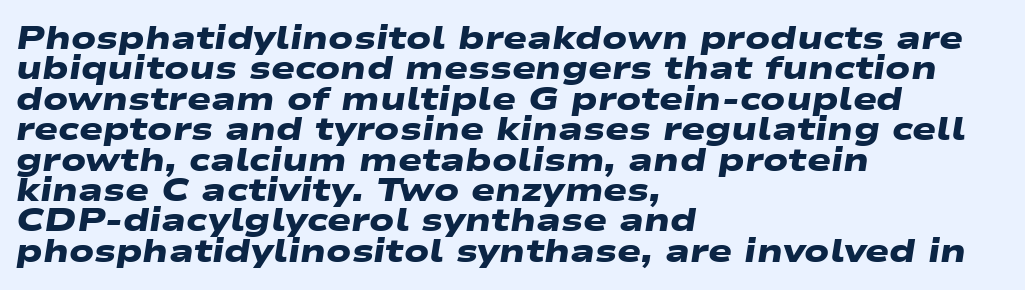
{"serif": "no", "bold": "yes", "weight": "heavy", "width": "wide", "stroke_contrast": "low", "x_height": "medium", "monospaced": "no", "underline": "no", "align": "left", "line_spacing": "tight", "line_spacing_ratio": 0.95, "letter_spacing": "normal", "letter_spacing_em": 0.0, "glyph_px": 32}
